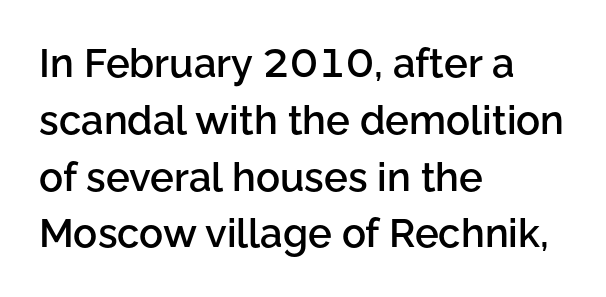
The image shows 40 px semibold sans-serif type, upright; set left-aligned, normal line spacing (1.42x), normal letter spacing, not underlined; low stroke contrast and a medium x-height.
